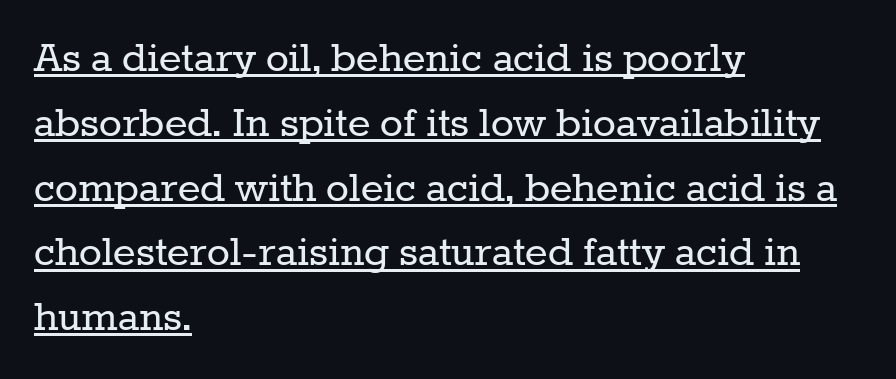
The paragraph shown leans on its left margin. The letters advance in unequal steps, a hallmark of proportional type. Has an underline been added? It has. Leading matches the norm, producing a regular column.
